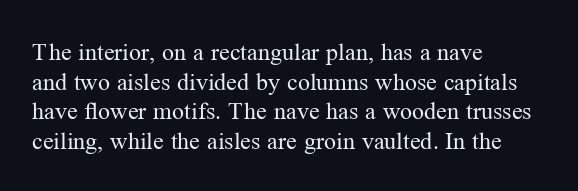
Words appear dense and cohesive because spacing is normal. Stem width sits at or under what a default text font uses. Honestly, there is no underline to notice here at all. The lettering stays uniformly vertical, giving the passage a roman look.
